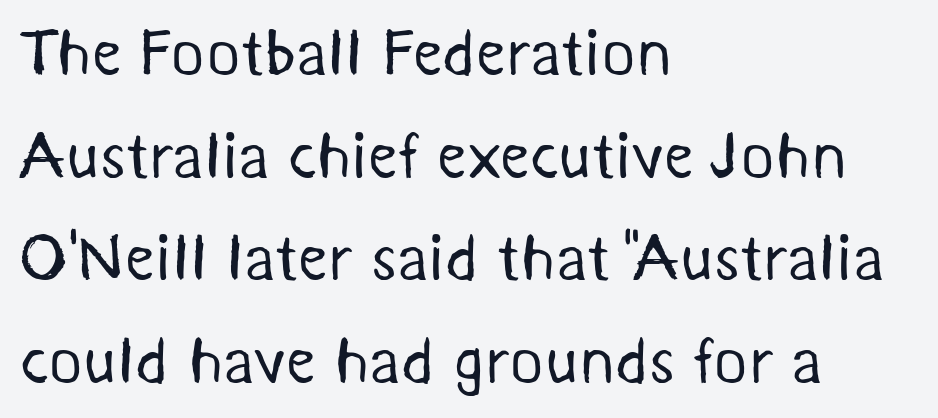
A classic flush-left, rag-right setting is used for this passage. Is this a fixed-width face? No — the glyphs have proportional, varying widths. Words appear dense and cohesive because spacing is normal. This rendering features lettering with no underline. Summary of weight: not heavy and not bold.
